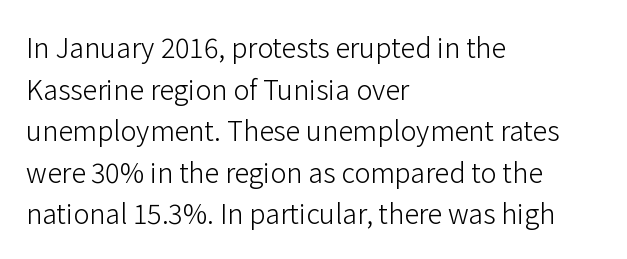
{"italic": "no", "bold": "no", "underline": "no", "align": "left", "line_spacing": "normal", "line_spacing_ratio": 1.54, "letter_spacing": "normal", "letter_spacing_em": 0.0, "glyph_px": 27}
